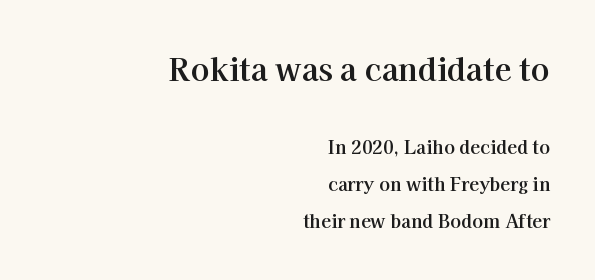
Q: Is the text bold? A: Yes.
Q: Is the text italic (slanted)? A: No, it is upright.
Q: Is the typeface a serif or a sans-serif typeface? A: Serif.
Q: Is the text underlined? A: No.
Q: How is the paragraph aligned? A: Right-aligned.
Q: Is the spacing between letters normal or unusually wide? A: Normal.
Q: Is the spacing between lines tight, normal or loose? A: Loose.
Q: Which block of text is set in a larger size, the first (top) or the second (bottom)? A: The first (top) one.
Q: Width (condensed, normal, or wide)? A: Normal.
Q: Stroke contrast? A: High.
Q: x-height? A: Medium.
Q: Monospaced? A: No.
